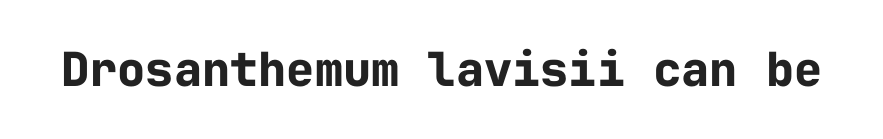
The image shows 47 px bold sans-serif type, upright, monospaced; set normal letter spacing, not underlined; low stroke contrast and a medium x-height.
